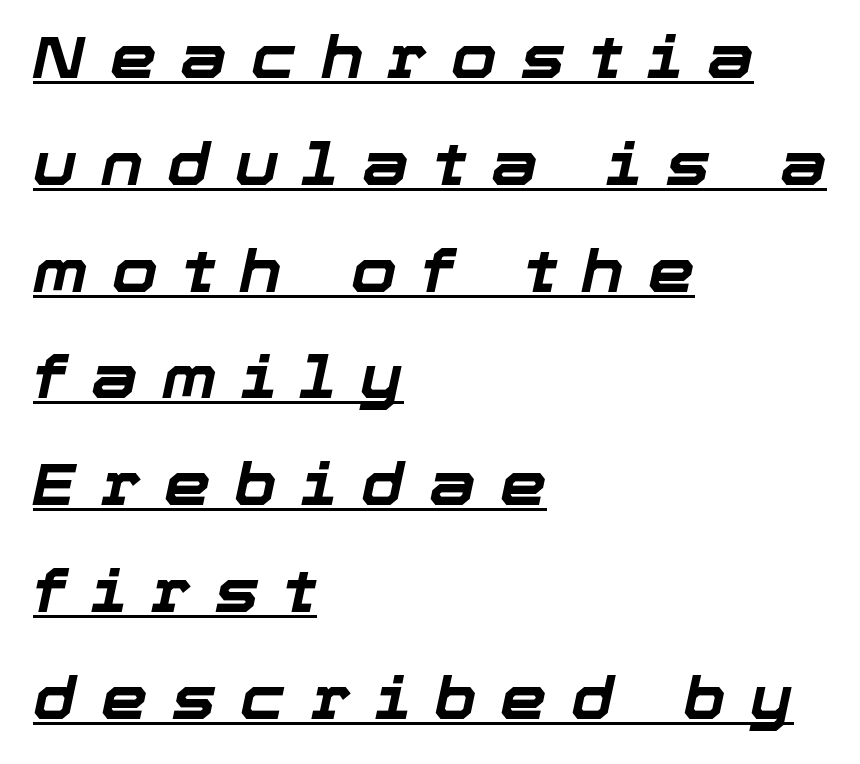
{"italic": "yes", "lean": "right", "slant_degrees": 12, "bold": "yes", "weight": "bold", "width": "normal", "stroke_contrast": "low", "x_height": "medium", "monospaced": "no", "underline": "yes", "align": "left", "line_spacing_ratio": 1.81, "letter_spacing": "wide", "letter_spacing_em": 0.41, "glyph_px": 59}
